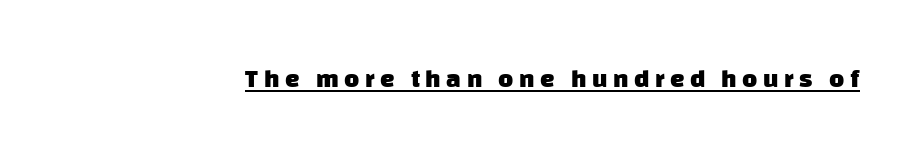
The image shows 26 px bold type; set unusually wide letter spacing (+0.21 em), underlined.
